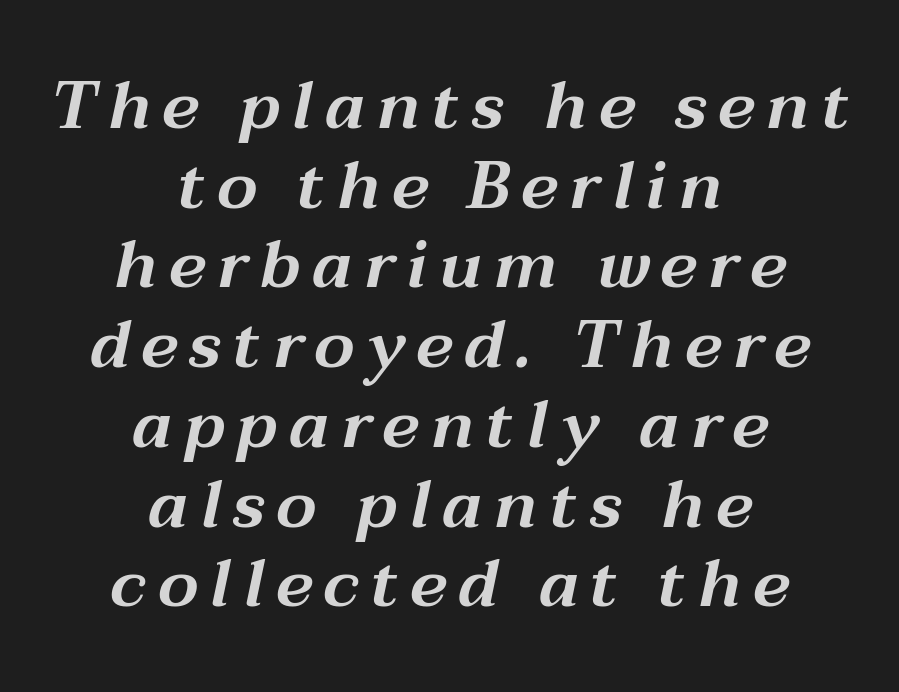
{"italic": "yes", "lean": "right", "slant_degrees": 12, "width": "wide", "stroke_contrast": "medium", "x_height": "medium", "monospaced": "no", "underline": "no", "align": "center", "line_spacing_ratio": 1.19, "glyph_px": 67}
